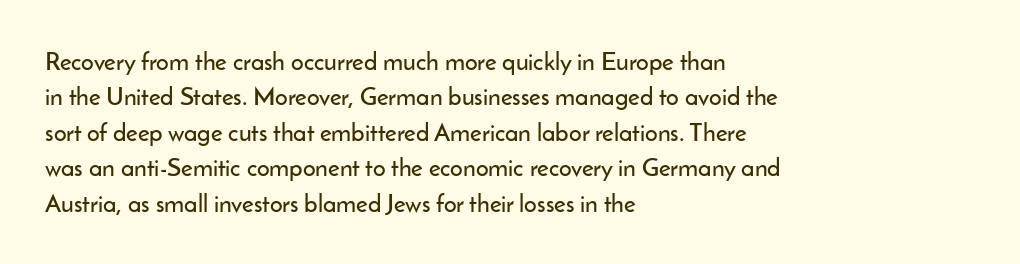
The line texture is even and compact thanks to regular tracking. Glance below the letters and you will spot only blank space. It's the straight-up-and-down kind of type. Each line starts at the same left margin while the right side varies. Reading down the column, the eye jumps a familiar distance to each next line.
